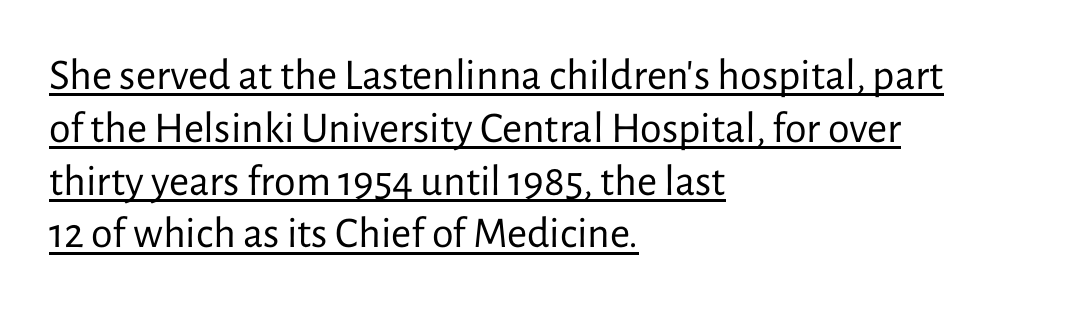
The image shows 44 px regular-weight sans-serif type, upright; set left-aligned, line spacing 1.2x, normal letter spacing, underlined; low stroke contrast and a medium x-height.
